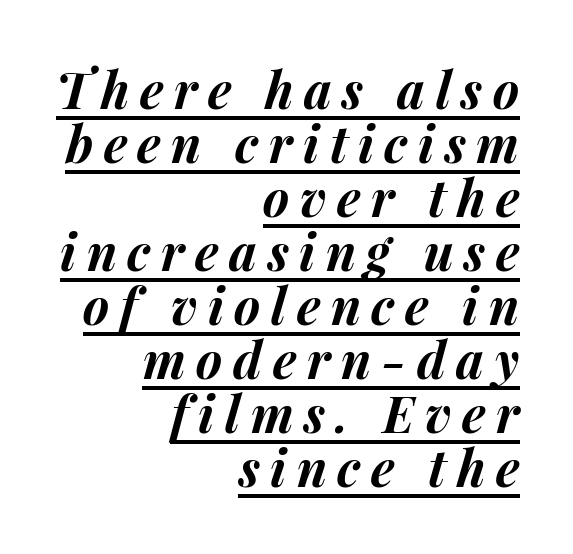
If you drew a line through each stem, it would be angled. Honestly, the underline is the first thing you notice here. Does extra space separate the letters? Yes, quite a lot of it. As a designer I'd log this as weight 700, bold. The passage is arranged like a letterhead date or caption credit — flush right. You could barely slide anything between these rows.
